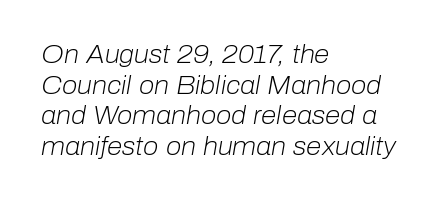
The image shows 25 px text type, italic (leaning right); set left-aligned, line spacing 1.23x, normal letter spacing, not underlined.
